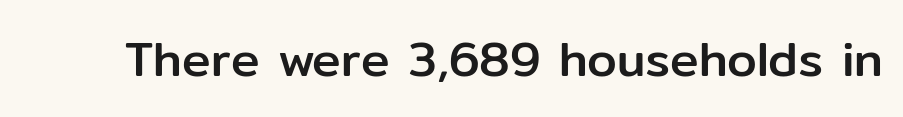
Inter-character spacing is left at the font's built-in metrics. The typography opts for an upright posture over an oblique one. Underline: absent. What kind of face is this? One without serifs — a sans. You could not count columns in this text — the font is proportionally spaced.
